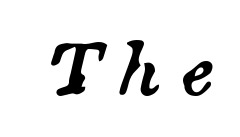
The image shows 70 px text type, italic (leaning right); set unusually wide letter spacing (+0.26 em), not underlined; medium stroke contrast and a small x-height.
